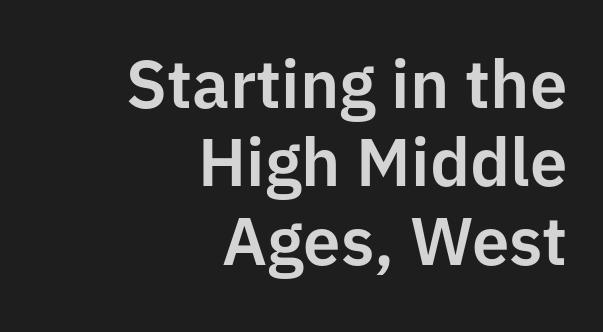
The image shows 67 px sans-serif type, upright; set right-aligned, line spacing 1.17x, normal letter spacing, not underlined; low stroke contrast and a medium x-height.
